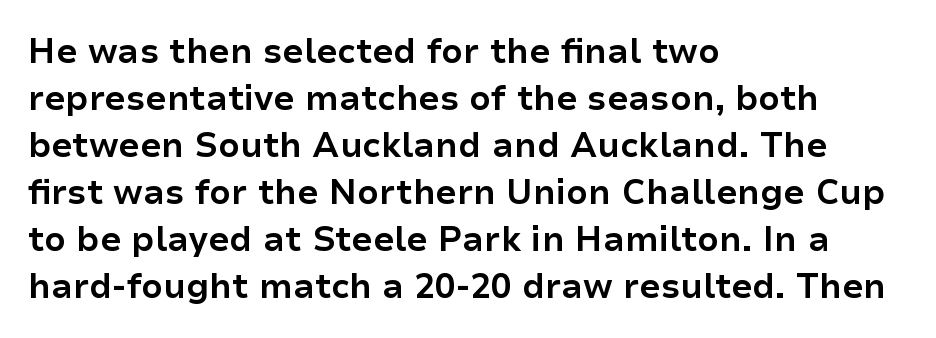
The image shows 34 px bold sans-serif type, upright; set left-aligned, normal line spacing (1.38x), normal letter spacing, not underlined; low stroke contrast and a medium x-height.
